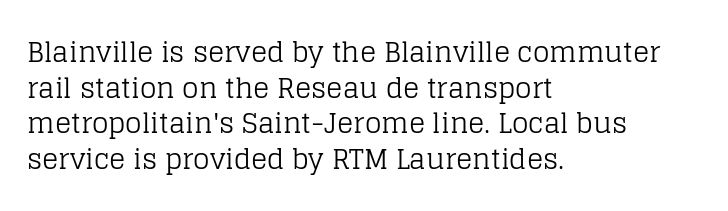
Notice how descenders clear the ascenders below comfortably — that's standard leading. Rule under the text: the space is simply empty. This rendering uses left alignment, leaving the right contour irregular. The type sits square on the baseline with zero lean. The font sits on the lighter half of the weight spectrum, regular included. The gaps between neighbouring characters are ordinary and unremarkable.
